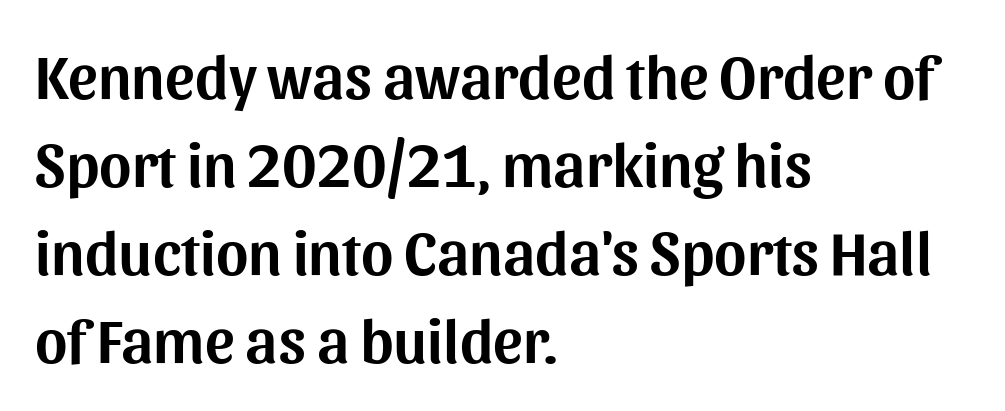
Q: Is the text italic (slanted)? A: No, it is upright.
Q: Is the typeface a serif or a sans-serif typeface? A: Sans-serif.
Q: Is the text underlined? A: No.
Q: How is the paragraph aligned? A: Left-aligned.
Q: Is the spacing between letters normal or unusually wide? A: Normal.
Q: Is the spacing between lines tight, normal or loose? A: Normal.
Q: Width (condensed, normal, or wide)? A: Normal.
Q: Stroke contrast? A: Medium.
Q: x-height? A: Medium.
Q: Monospaced? A: No.
